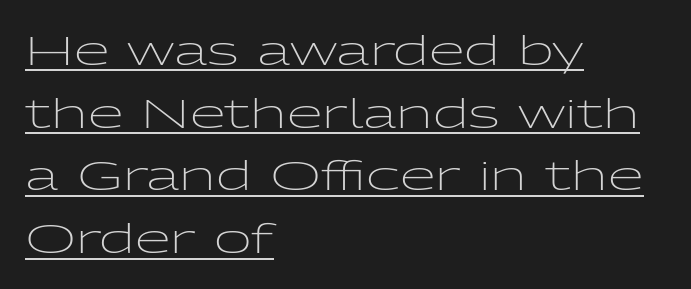
Glance below the letters and you will spot a drawn line. Note the varied advance widths — an 'i' is clearly narrower than an 'm'. It's the straight-up-and-down kind of type. Type style note: lacks serifs.
